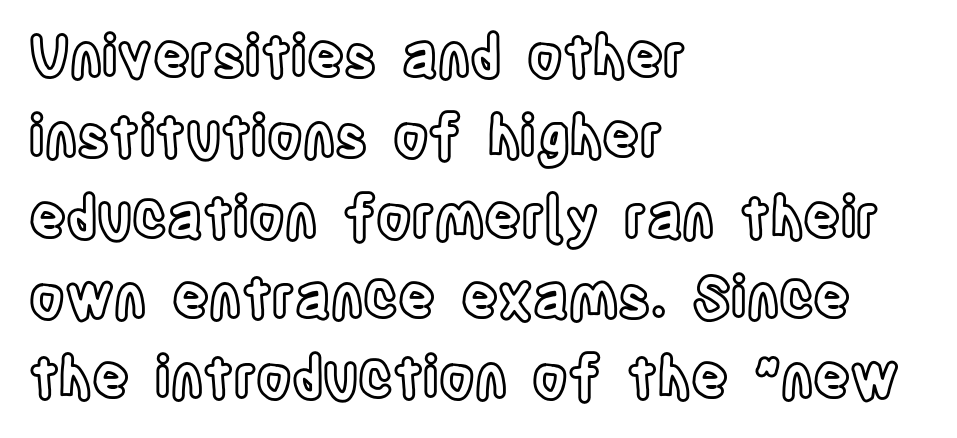
{"italic": "no", "width": "condensed", "x_height": "large", "monospaced": "no", "underline": "no", "align": "left", "line_spacing": "normal", "line_spacing_ratio": 1.41, "letter_spacing": "normal", "letter_spacing_em": 0.0, "glyph_px": 57}
